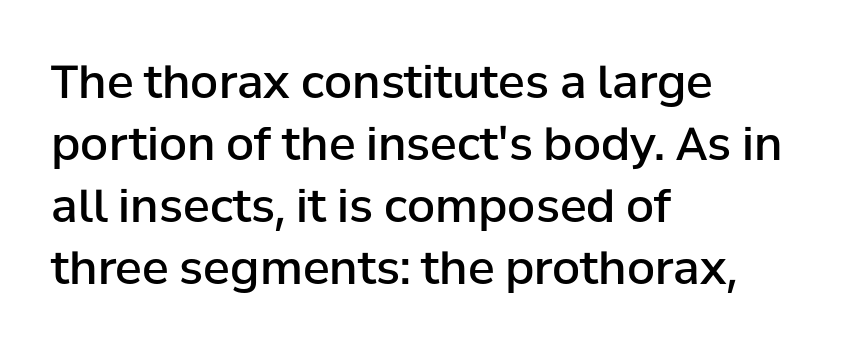
The space between consecutive lines is moderate. The rendering shows plain stroke endings on the letterforms — a sans-serif design. Character widths vary here, with narrow letters taking less room than wide ones. A semibold gives these letters moderate extra thickness, short of bold.
